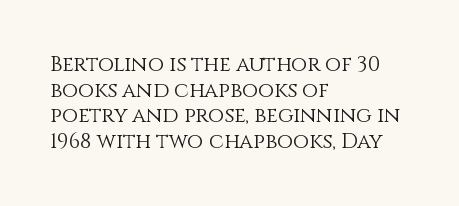
Does extra space separate the letters? No, they use regular spacing. The passage is arranged the way most books set body copy — flush left. The area under the type is left untouched. The face looks like a standard text weight, possibly lighter. Notice how the stems are strictly vertical — no italics here.
